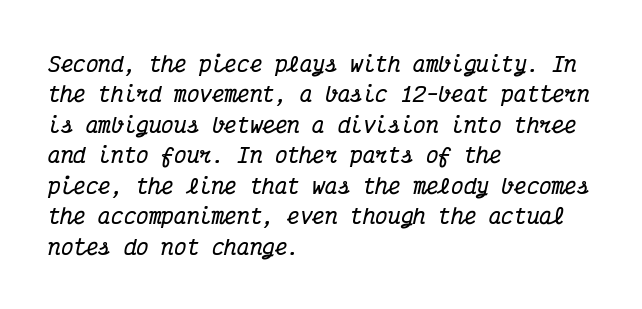
The type is set solid horizontally, with unmodified tracking. Plenty of ink on the page — the face is bold. Plain, unruled lines of type. The line-height multiplier appears to be the usual default. Observe the lean: these are italic letterforms. Layout note: lines flush left.
